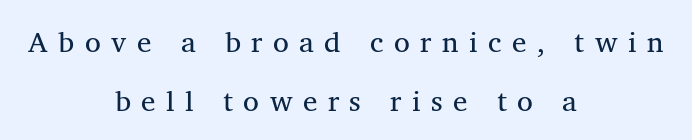
The rendering uses natural spacing where letterforms have individual widths. Line starts and ends both wander, symmetrically. These lines are composed in type with serifs. A light-to-regular cut is what we see here. What stands out about the letter spacing? Its width — letters are far apart.
